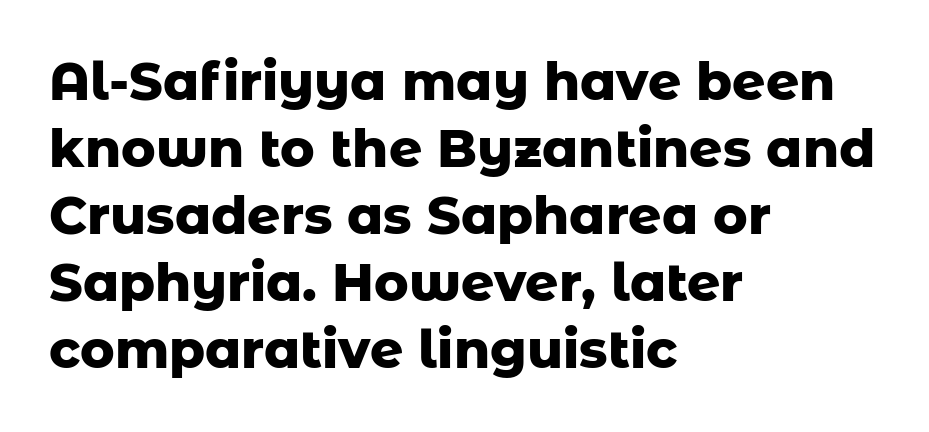
Q: Is the text bold? A: Yes.
Q: Is the text italic (slanted)? A: No, it is upright.
Q: Is the typeface a serif or a sans-serif typeface? A: Sans-serif.
Q: Is the text underlined? A: No.
Q: How is the paragraph aligned? A: Left-aligned.
Q: Is the spacing between letters normal or unusually wide? A: Normal.
Q: Is the spacing between lines tight, normal or loose? A: Normal.
Q: Width (condensed, normal, or wide)? A: Normal.
Q: Stroke contrast? A: Low.
Q: x-height? A: Medium.
Q: Monospaced? A: No.
